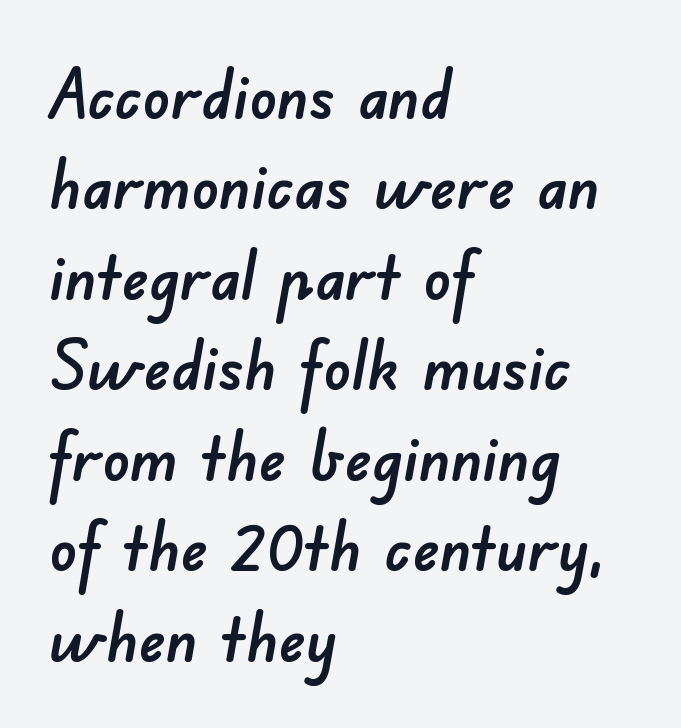
Q: Is the typeface a serif or a sans-serif typeface? A: Sans-serif.
Q: Is the text underlined? A: No.
Q: How is the paragraph aligned? A: Left-aligned.
Q: Is the spacing between letters normal or unusually wide? A: Normal.
Q: Is the spacing between lines tight, normal or loose? A: Normal.
Q: Width (condensed, normal, or wide)? A: Normal.
Q: Stroke contrast? A: Low.
Q: x-height? A: Small.
Q: Monospaced? A: No.
